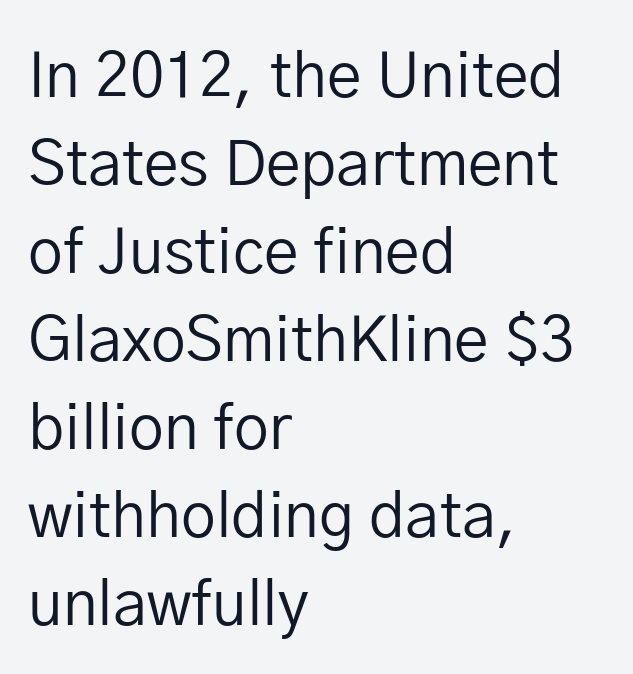
The image shows 62 px regular-weight sans-serif type, upright; set left-aligned, normal line spacing (1.42x), normal letter spacing, not underlined; low stroke contrast and a medium x-height.
